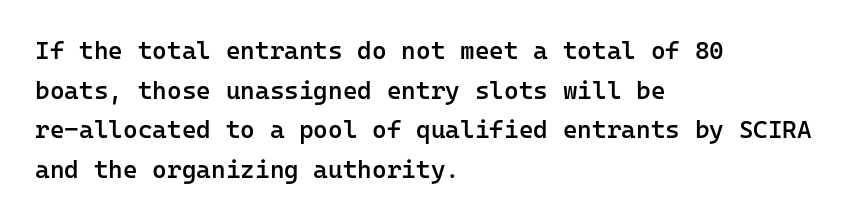
The image shows 25 px text type, upright; set left-aligned, normal line spacing (1.59x), normal letter spacing, not underlined.
